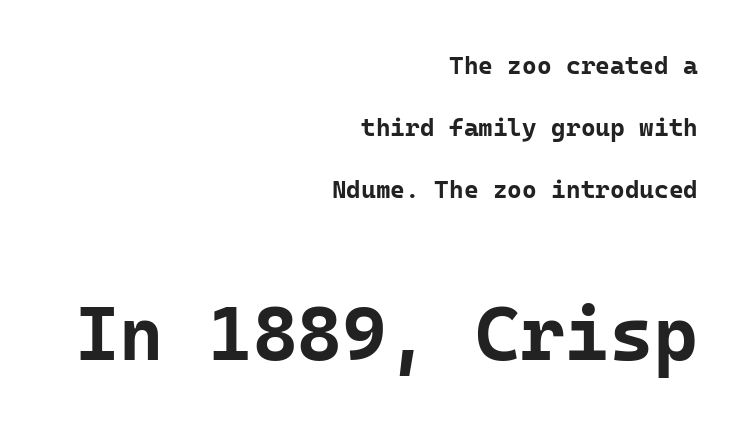
The image shows 76 px bold sans-serif type, upright, monospaced; set right-aligned, loose line spacing (2.48x), normal letter spacing, not underlined; the second (bottom) block is 3.04x larger; low stroke contrast and a medium x-height.
